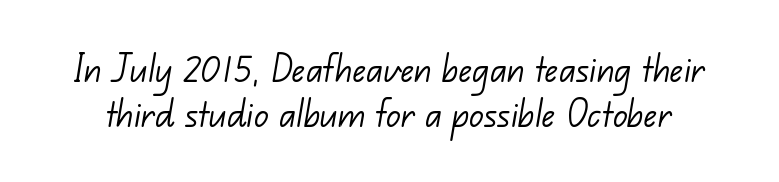
These lines huddle together more closely than default settings would place them. You could call the tracking neutral — neither tight nor loose. A typesetter would label this face a sans. The rendering uses natural spacing where letterforms have individual widths. A clean baseline with only descenders dipping below it.
